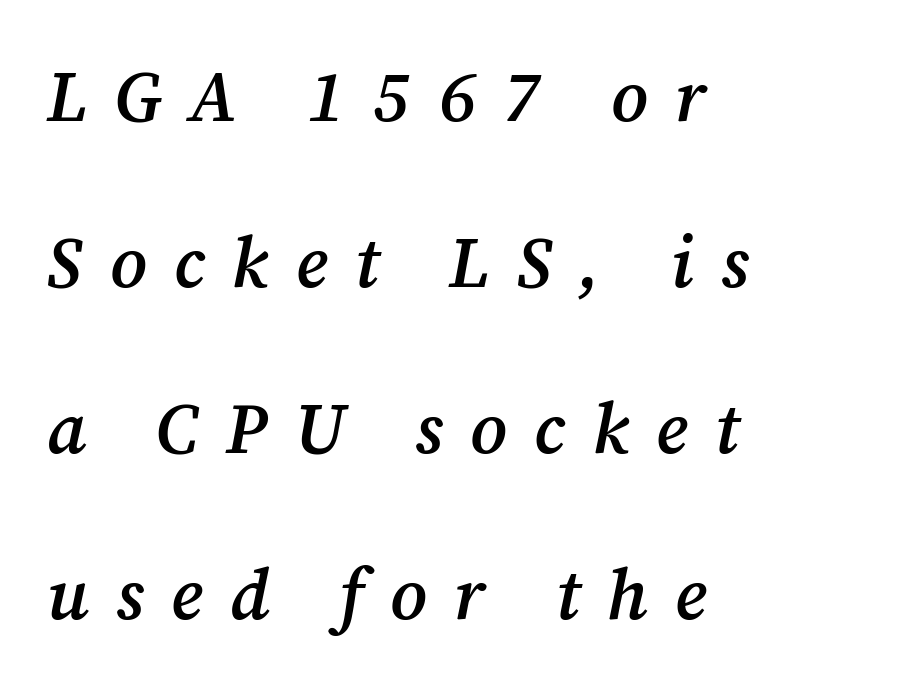
The image shows 71 px semibold serif type, italic (leaning right); set left-aligned, loose line spacing (2.34x), unusually wide letter spacing (+0.38 em), not underlined; medium stroke contrast and a medium x-height.
